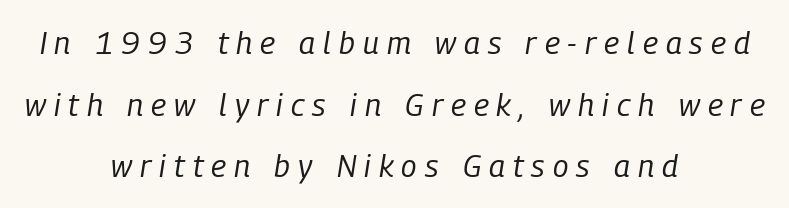
Beneath every word, the page is bare. The axis of the letterforms is tilted away from vertical. Do the characters align in a grid? No, the font is proportional. What stands out about the letter spacing? Its width — letters are far apart. Line starts and ends both wander, symmetrically. Bold? No — there's no thickening of the strokes.
